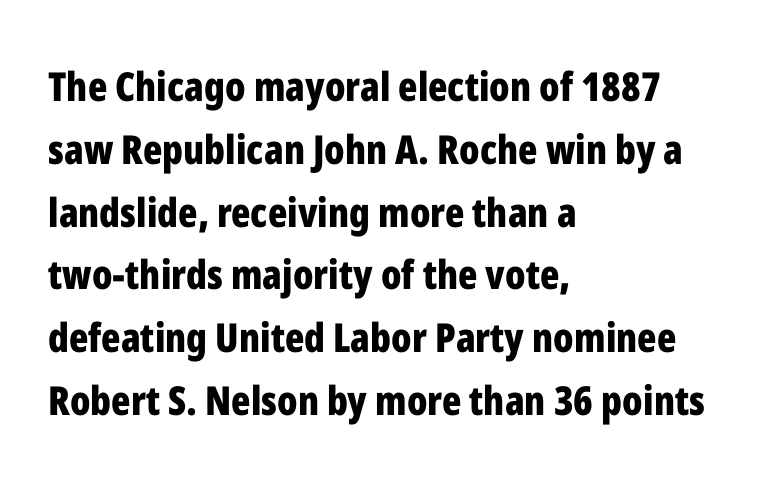
The image shows 40 px bold, condensed sans-serif type, upright; set left-aligned, normal line spacing (1.57x), normal letter spacing, not underlined; low stroke contrast and a medium x-height.
